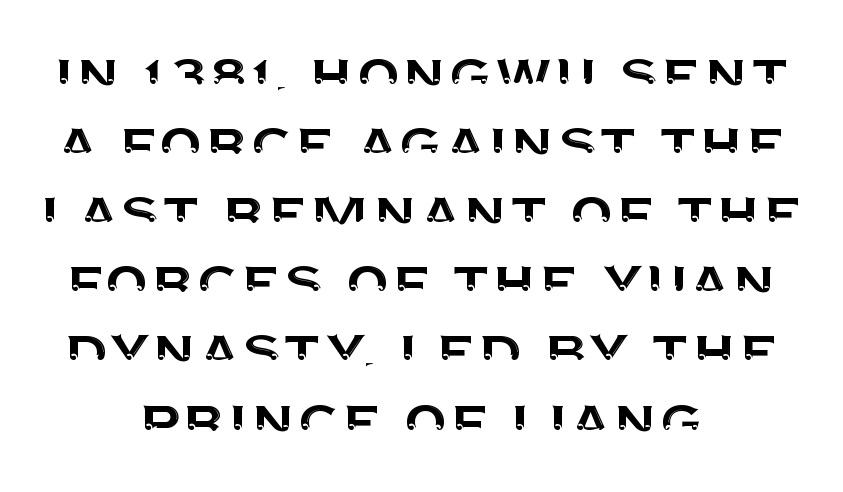
Q: Is the text italic (slanted)? A: No, it is upright.
Q: Is the typeface a serif or a sans-serif typeface? A: Sans-serif.
Q: Is the text underlined? A: No.
Q: How is the paragraph aligned? A: Centered.
Q: Is the spacing between letters normal or unusually wide? A: Normal.
Q: Is the spacing between lines tight, normal or loose? A: Tight.
Q: Width (condensed, normal, or wide)? A: Normal.
Q: Stroke contrast? A: Medium.
Q: x-height? A: Large.
Q: Monospaced? A: No.
